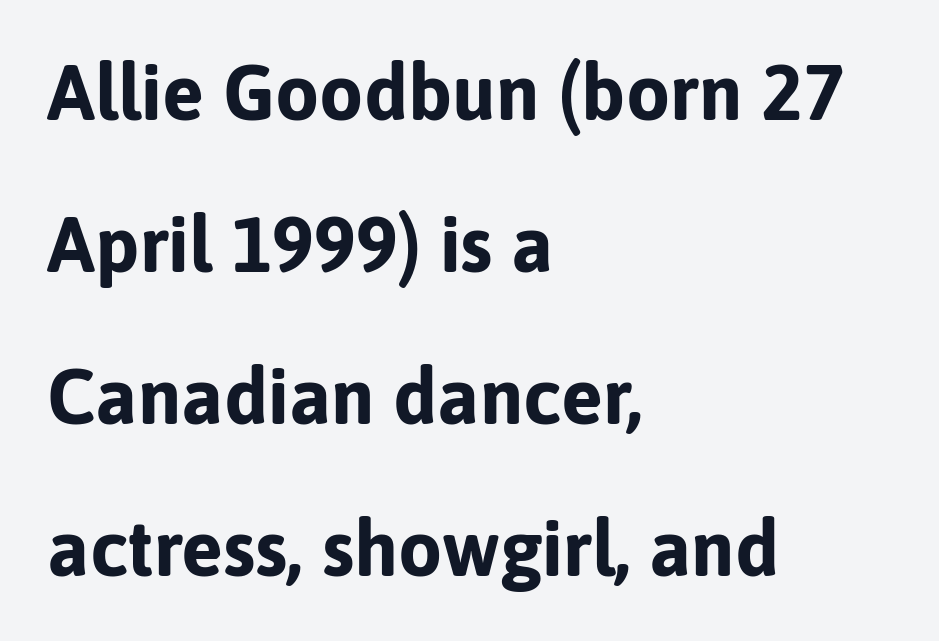
The block of text is sparse from top to bottom, with ample space between rows. One-word summary of the alignment: left. Here the designer chose a conventional face with non-uniform glyph widths. The lettering stays uniformly vertical, giving the passage a roman look. This is sans-serif lettering, the kind often seen on screens and signage.
